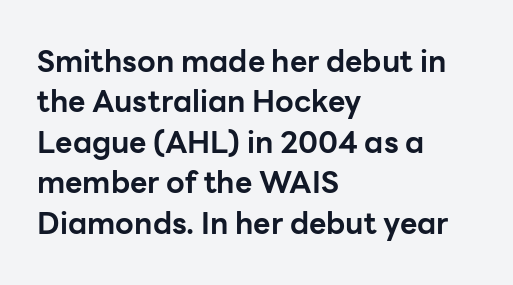
{"serif": "no", "italic": "no", "bold": "yes", "weight": "bold", "width": "normal", "stroke_contrast": "low", "x_height": "medium", "monospaced": "no", "underline": "no", "align": "left", "line_spacing": "normal", "line_spacing_ratio": 1.35, "letter_spacing": "normal", "letter_spacing_em": 0.0, "glyph_px": 30}
